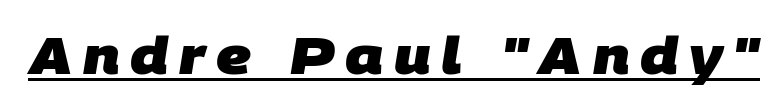
Classification — sans serif. Note the varied advance widths — an 'i' is clearly narrower than an 'm'. Does extra space separate the letters? Yes, quite a lot of it. Strong, thick strokes mark this as bold type. Like a heading marked for emphasis, these lines bear an underscore.
